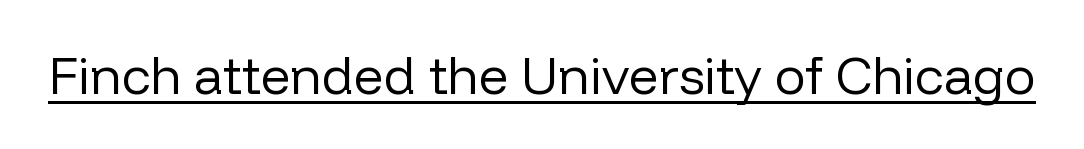
{"serif": "no", "italic": "no", "bold": "no", "weight": "regular", "width": "normal", "stroke_contrast": "low", "x_height": "medium", "monospaced": "no", "underline": "yes", "letter_spacing": "normal", "letter_spacing_em": 0.0, "glyph_px": 52}
